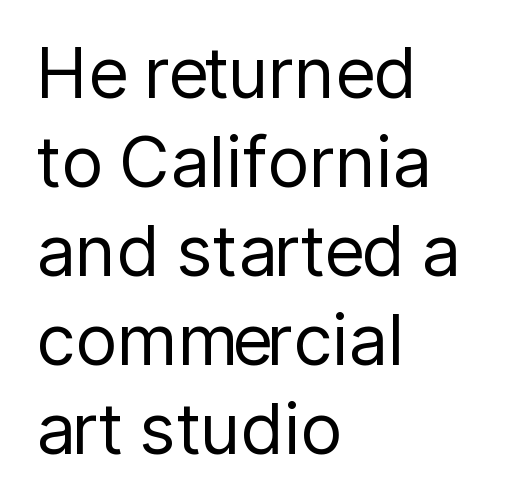
Is there much room between lines? A standard amount, neither cramped nor airy. Short and long lines alike share a common starting point at left. Nothing sits at the stroke ends, so this counts as sans-serif. Plain, unruled lines of type. In terms of letterspacing, this is plain default setting.
